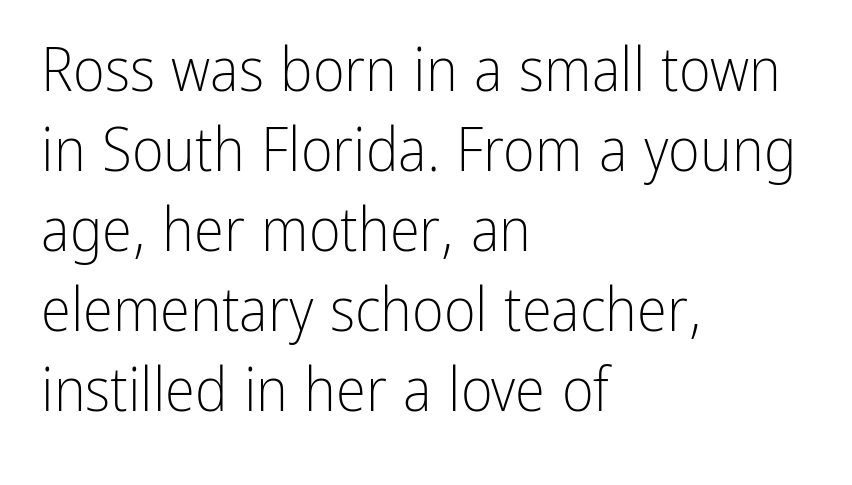
Q: Is the text bold? A: No.
Q: Is the text italic (slanted)? A: No, it is upright.
Q: Is the typeface a serif or a sans-serif typeface? A: Sans-serif.
Q: Is the text underlined? A: No.
Q: How is the paragraph aligned? A: Left-aligned.
Q: Is the spacing between letters normal or unusually wide? A: Normal.
Q: Is the spacing between lines tight, normal or loose? A: Normal.
Q: Width (condensed, normal, or wide)? A: Condensed.
Q: Stroke contrast? A: Low.
Q: x-height? A: Medium.
Q: Monospaced? A: No.
